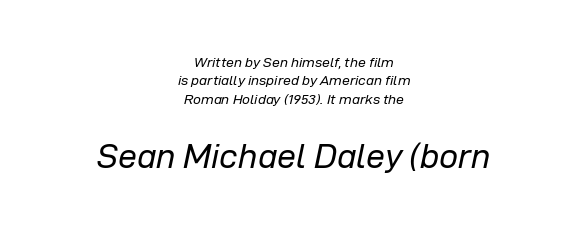
In terms of posture, this sample is oblique. The baseline area is clear. Size contrast runs from small at the top to large at the bottom. The letterforms sit at book weight or below. Compared with typical body copy, the letter spacing here is the same. The letters advance in unequal steps, a hallmark of proportional type.
